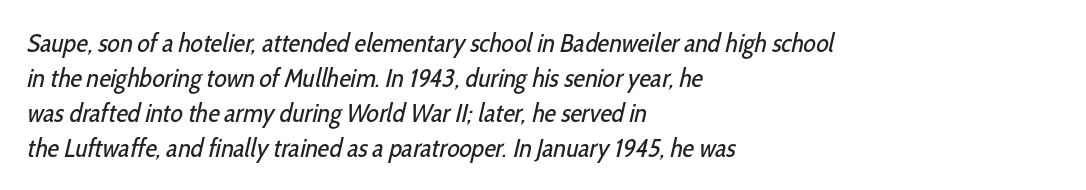
{"bold": "no", "underline": "no", "align": "left", "line_spacing": "normal", "line_spacing_ratio": 1.34, "letter_spacing": "normal", "letter_spacing_em": 0.0, "glyph_px": 26}
